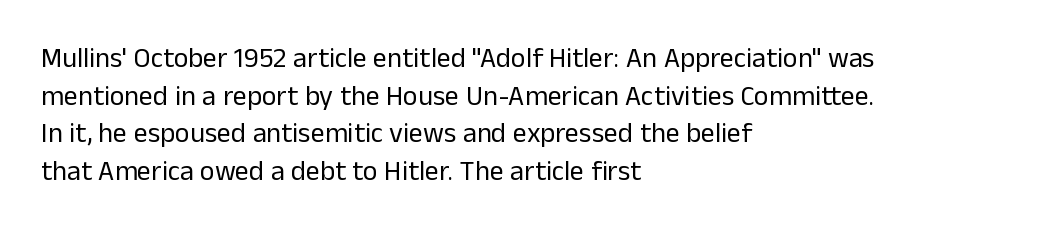
Q: Is the text bold? A: No.
Q: Is the text italic (slanted)? A: No, it is upright.
Q: Is the typeface a serif or a sans-serif typeface? A: Sans-serif.
Q: Is the text underlined? A: No.
Q: How is the paragraph aligned? A: Left-aligned.
Q: Is the spacing between letters normal or unusually wide? A: Normal.
Q: Is the spacing between lines tight, normal or loose? A: Normal.
Q: Width (condensed, normal, or wide)? A: Normal.
Q: Stroke contrast? A: Low.
Q: x-height? A: Medium.
Q: Monospaced? A: No.
